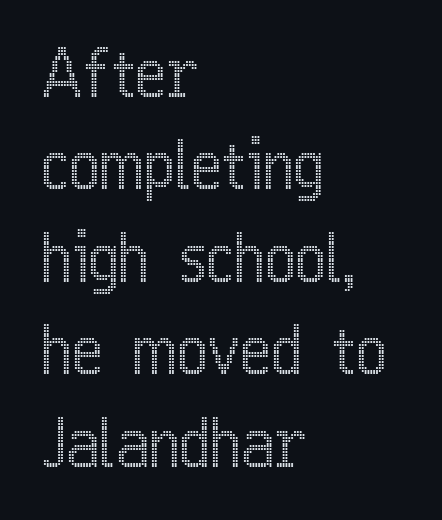
The image shows 66 px condensed type, upright; set left-aligned, normal line spacing (1.4x), normal letter spacing, not underlined; a medium x-height.
